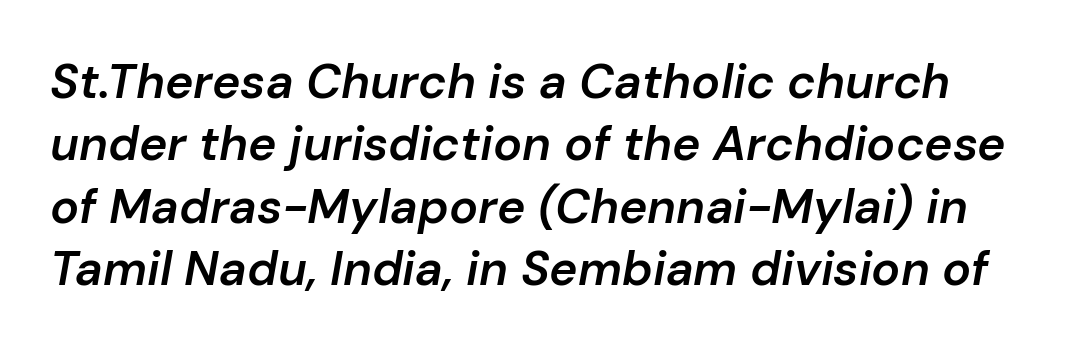
Q: Is the text bold? A: Semi-bold.
Q: Is the text italic (slanted)? A: Yes, it leans right by about 10 degrees.
Q: Is the text underlined? A: No.
Q: Is the spacing between letters normal or unusually wide? A: Normal.
Q: Is the spacing between lines tight, normal or loose? A: Normal.
Q: Width (condensed, normal, or wide)? A: Normal.
Q: Stroke contrast? A: Low.
Q: x-height? A: Medium.
Q: Monospaced? A: No.
